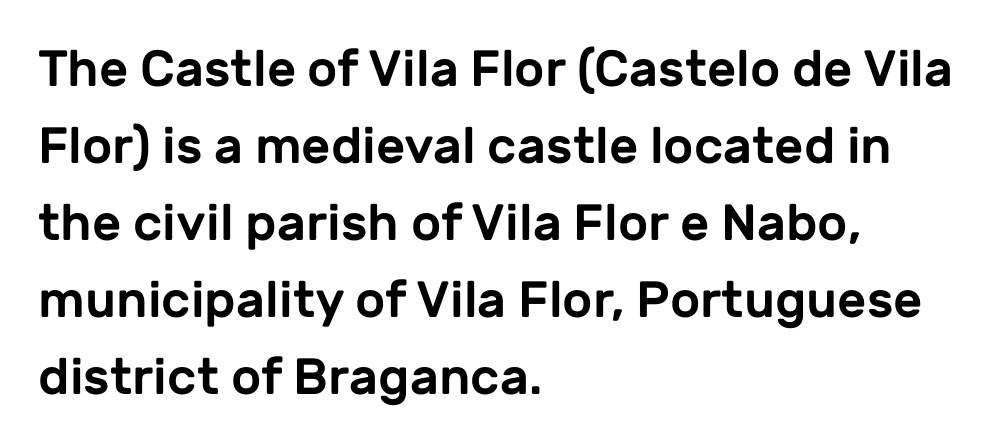
The image shows 51 px sans-serif type, upright; set left-aligned, normal line spacing (1.51x), normal letter spacing, not underlined; low stroke contrast and a medium x-height.
